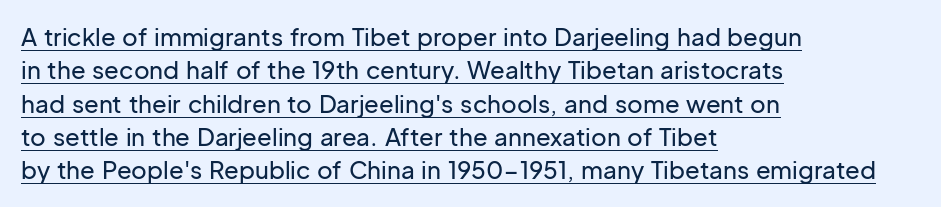
Q: Is the text italic (slanted)? A: No, it is upright.
Q: Is the text underlined? A: Yes.
Q: How is the paragraph aligned? A: Left-aligned.
Q: Is the spacing between letters normal or unusually wide? A: Normal.
Q: Is the spacing between lines tight, normal or loose? A: Normal.
